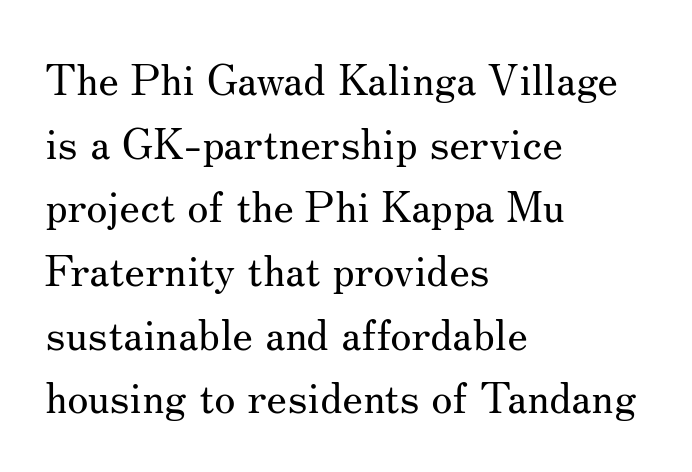
{"serif": "yes", "italic": "no", "bold": "no", "weight": "regular", "width": "normal", "stroke_contrast": "medium", "x_height": "small", "monospaced": "no", "underline": "no", "align": "left", "line_spacing": "normal", "line_spacing_ratio": 1.48, "letter_spacing": "normal", "letter_spacing_em": 0.0, "glyph_px": 43}
